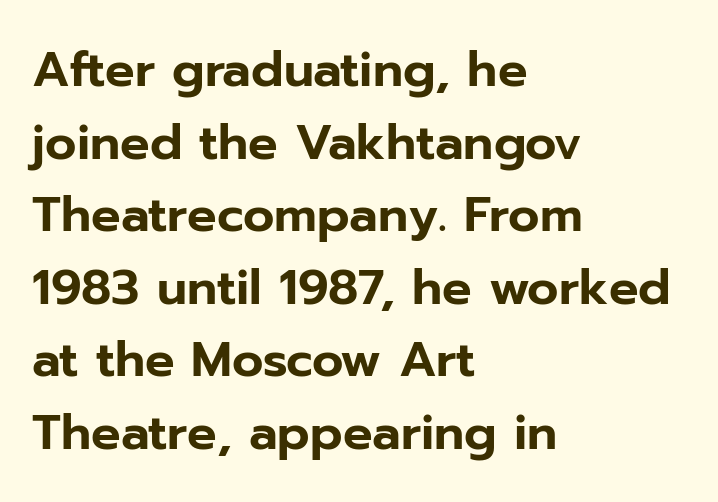
Q: Is the text italic (slanted)? A: No, it is upright.
Q: Is the typeface a serif or a sans-serif typeface? A: Sans-serif.
Q: Is the text underlined? A: No.
Q: How is the paragraph aligned? A: Left-aligned.
Q: Is the spacing between letters normal or unusually wide? A: Normal.
Q: Is the spacing between lines tight, normal or loose? A: Normal.
Q: Width (condensed, normal, or wide)? A: Normal.
Q: Stroke contrast? A: Low.
Q: x-height? A: Medium.
Q: Monospaced? A: No.
